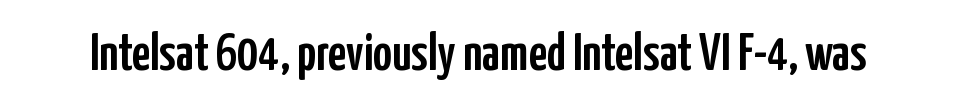
Q: Is the text italic (slanted)? A: No, it is upright.
Q: Is the typeface a serif or a sans-serif typeface? A: Sans-serif.
Q: Is the text underlined? A: No.
Q: Is the spacing between letters normal or unusually wide? A: Normal.
Q: Width (condensed, normal, or wide)? A: Condensed.
Q: Stroke contrast? A: Low.
Q: x-height? A: Medium.
Q: Monospaced? A: No.
